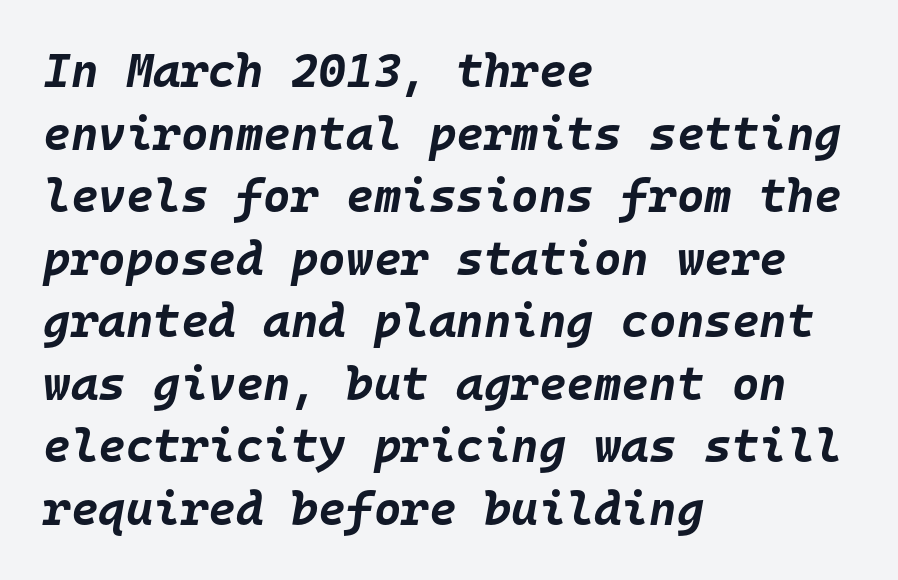
{"italic": "yes", "lean": "right", "slant_degrees": 10, "bold": "yes", "weight": "bold", "width": "normal", "stroke_contrast": "low", "x_height": "large", "monospaced": "yes", "underline": "no", "align": "left", "line_spacing": "normal", "line_spacing_ratio": 1.33, "letter_spacing": "normal", "letter_spacing_em": 0.0, "glyph_px": 47}
